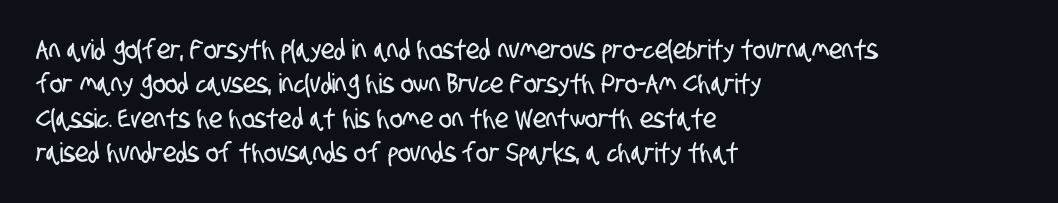
The image shows 27 px text type; set left-aligned, normal line spacing (1.27x), normal letter spacing, not underlined.
